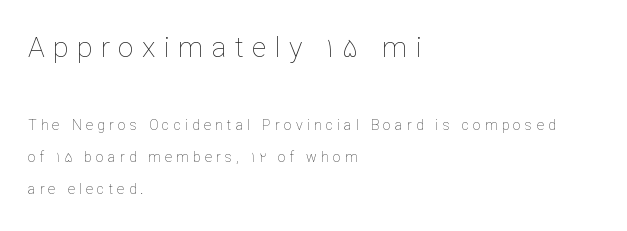
In terms of posture, this sample is upright. These lines stack with their left ends in a neat column. Clear beneath every line of the passage. Tracking value appears strongly positive — letters spread wide. Students, observe: this is what heavily led, spacious text looks like. Do the characters align in a grid? No, the font is proportional.
